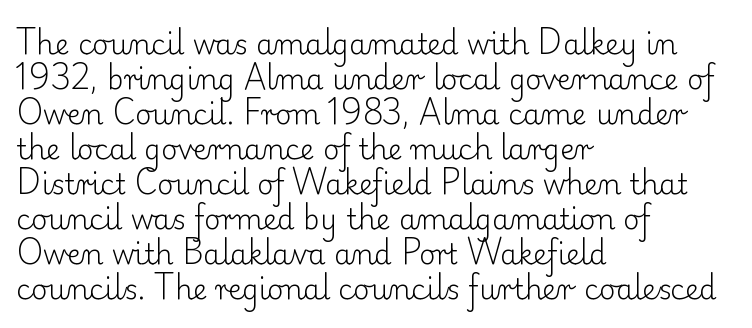
The image shows 28 px light type, upright; set left-aligned, normal line spacing (1.25x), normal letter spacing, not underlined; low stroke contrast and a small x-height.
